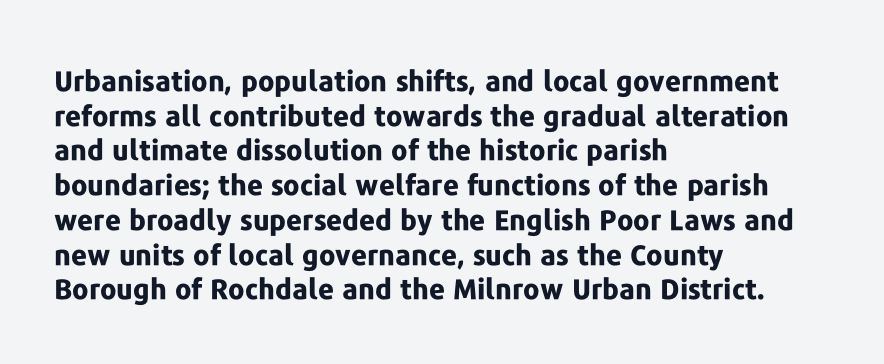
Q: Is the text bold? A: Yes.
Q: Is the text italic (slanted)? A: No, it is upright.
Q: Is the typeface a serif or a sans-serif typeface? A: Sans-serif.
Q: Is the text underlined? A: No.
Q: How is the paragraph aligned? A: Left-aligned.
Q: Is the spacing between letters normal or unusually wide? A: Normal.
Q: Width (condensed, normal, or wide)? A: Normal.
Q: Stroke contrast? A: Low.
Q: x-height? A: Medium.
Q: Monospaced? A: No.
